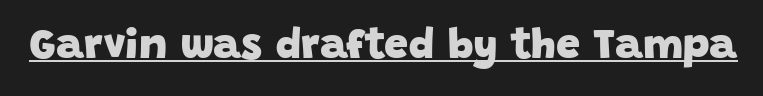
Is this a fixed-width face? No — the glyphs have proportional, varying widths. No extra tracking has been applied to these lines. The typesetting leans heavy: a genuine bold. Regarding serifs, this sample does without them. A baseline rule has been typeset under these characters.
